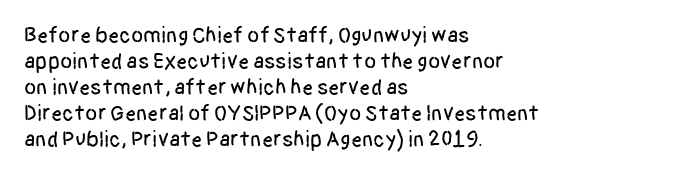
{"italic": "no", "underline": "no", "align": "left", "line_spacing_ratio": 1.18, "letter_spacing": "normal", "letter_spacing_em": 0.0, "glyph_px": 22}
